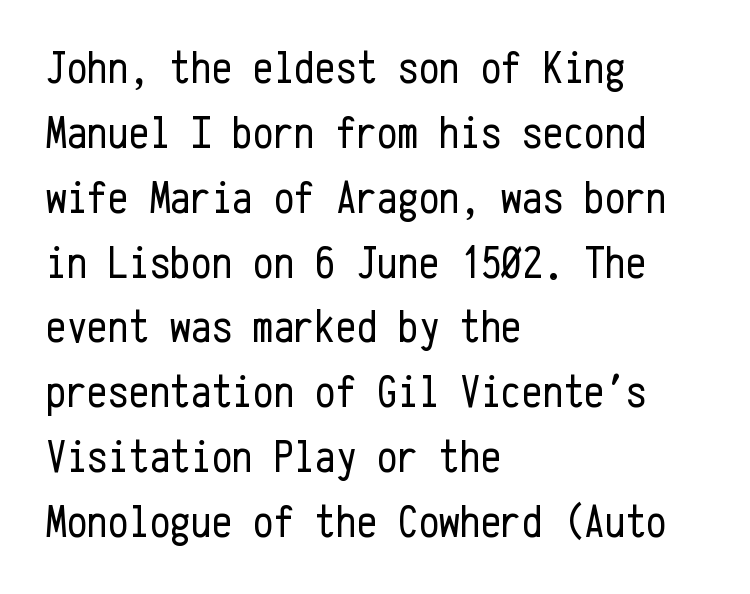
{"serif": "no", "italic": "no", "bold": "no", "weight": "regular", "width": "condensed", "stroke_contrast": "low", "x_height": "medium", "monospaced": "yes", "underline": "no", "align": "left", "line_spacing": "normal", "line_spacing_ratio": 1.41, "letter_spacing": "normal", "letter_spacing_em": 0.0, "glyph_px": 46}
